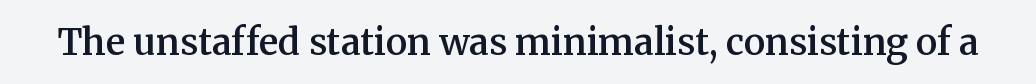
Standard letterfit; no display-style spreading of the glyphs. The letters are semibold — heavier than regular but short of a full bold. Any mark beneath the type? The region is blank. You can tell it's not italic because the verticals are truly vertical.
